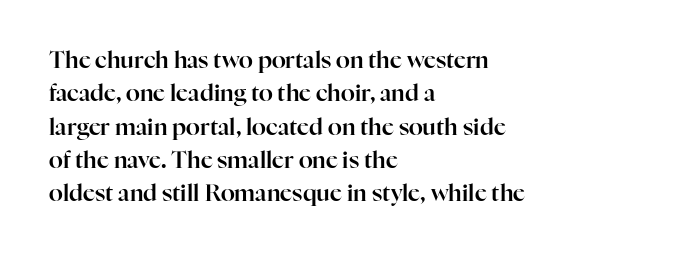
{"italic": "no", "underline": "no", "align": "left", "line_spacing": "normal", "line_spacing_ratio": 1.45, "letter_spacing": "normal", "letter_spacing_em": 0.0, "glyph_px": 23}
